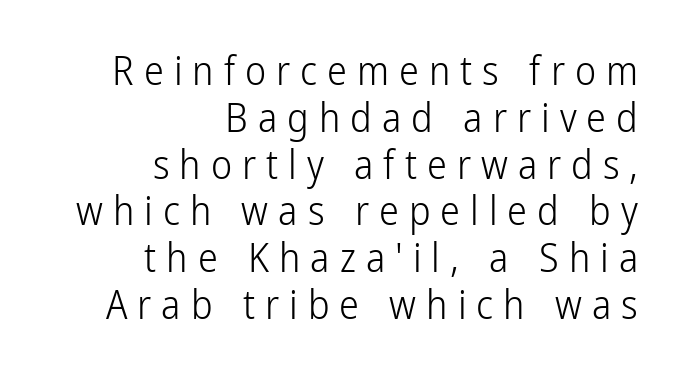
{"serif": "no", "italic": "no", "bold": "no", "weight": "light", "width": "condensed", "stroke_contrast": "low", "x_height": "medium", "monospaced": "no", "underline": "no", "align": "right", "line_spacing_ratio": 1.17, "letter_spacing": "wide", "letter_spacing_em": 0.25, "glyph_px": 40}
